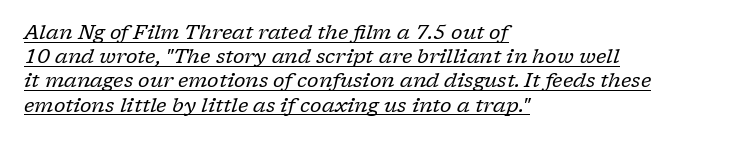
{"italic": "yes", "lean": "right", "slant_degrees": 17, "bold": "no", "underline": "yes", "align": "left", "line_spacing_ratio": 1.21, "letter_spacing": "normal", "letter_spacing_em": 0.0, "glyph_px": 20}
